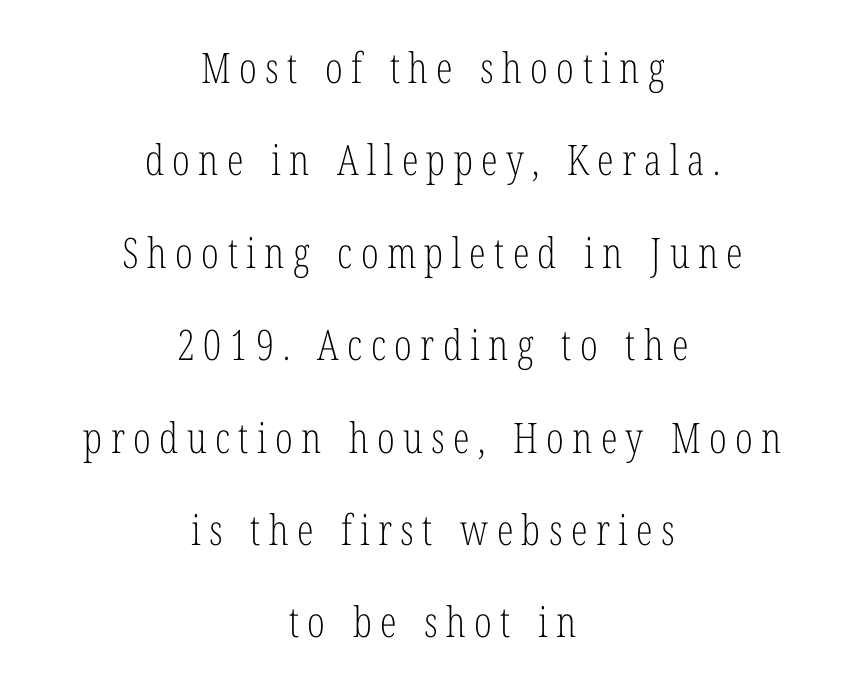
The image shows 42 px light, condensed serif type, upright; set centered, loose line spacing (2.2x), unusually wide letter spacing (+0.2 em), not underlined; low stroke contrast and a medium x-height.
